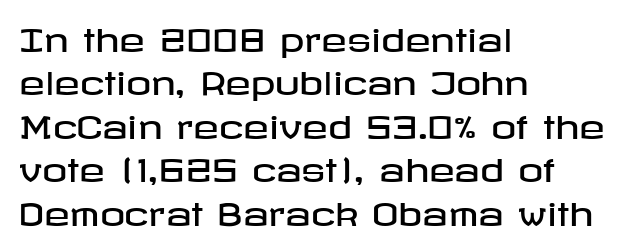
The image shows 31 px wide sans-serif type, upright; set left-aligned, normal line spacing (1.4x), normal letter spacing, not underlined; low stroke contrast and a medium x-height.
